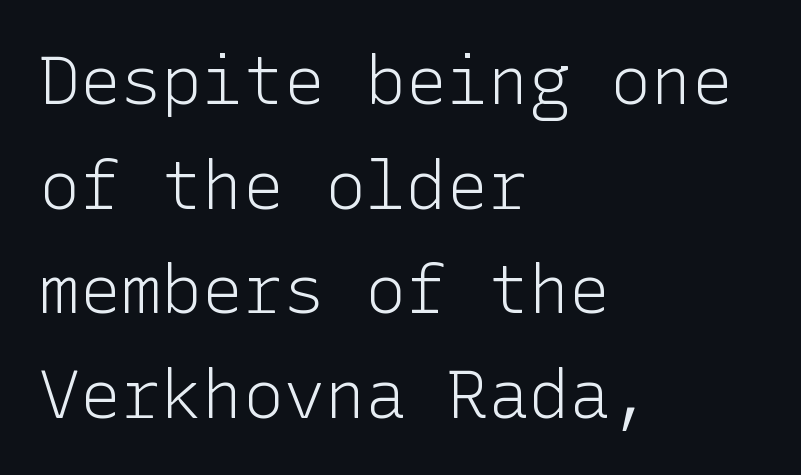
Q: Is the text bold? A: No.
Q: Is the text italic (slanted)? A: No, it is upright.
Q: Is the typeface a serif or a sans-serif typeface? A: Sans-serif.
Q: Is the text underlined? A: No.
Q: How is the paragraph aligned? A: Left-aligned.
Q: Is the spacing between letters normal or unusually wide? A: Normal.
Q: Is the spacing between lines tight, normal or loose? A: Normal.
Q: Width (condensed, normal, or wide)? A: Normal.
Q: Stroke contrast? A: Low.
Q: x-height? A: Medium.
